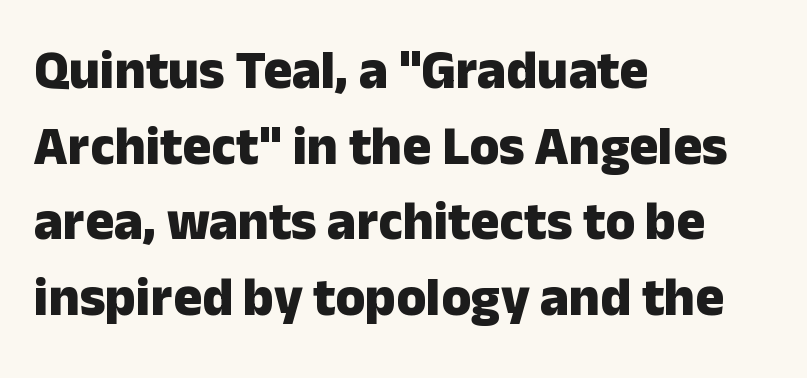
Weight check: bold — yes, fully. Nobody drew a line under any word here. These lines are rendered in a variable-pitch font. Observe the ordinary spacing: letters are neighbours, not strangers.
